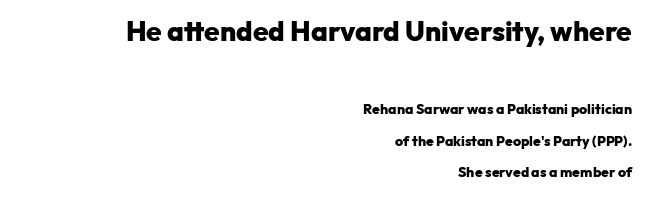
The image shows 28 px heavy sans-serif type, upright; set right-aligned, loose line spacing (2.25x), normal letter spacing, not underlined; the first (top) block is 2.0x larger; low stroke contrast and a medium x-height.
